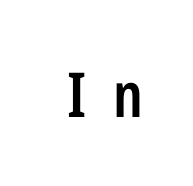
The image shows 62 px semibold, condensed sans-serif type, upright; set unusually wide letter spacing (+0.43 em), not underlined; low stroke contrast and a medium x-height.
